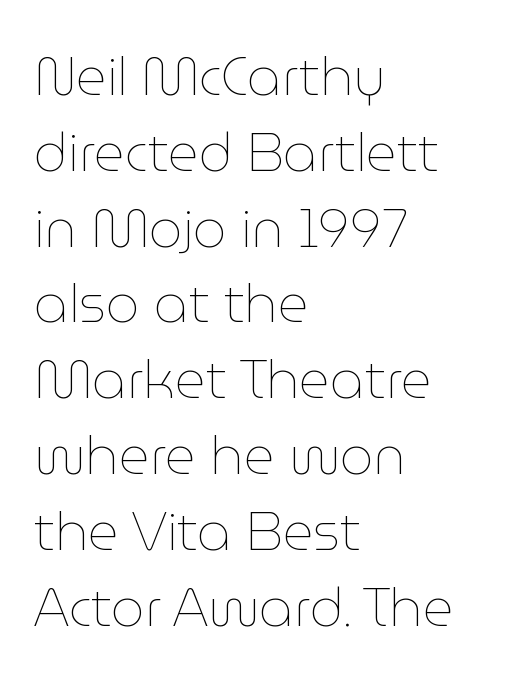
Weight: in the light-to-regular range. The block of text has a typical density, with ordinary space between rows. Ordinary non-slanted type is in use. The letterforms sit shoulder to shoulder at normal distance.
